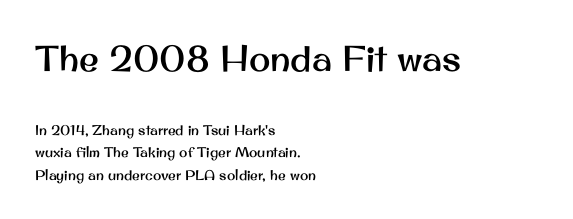
The font's upright variant was chosen for this text. This sample uses plain, unmodified letter spacing. Whoever set this chose a conventional vertical rhythm. Beneath every word, the page is bare. These lines stack with their left ends in a neat column. Nope, no serifs anywhere on these letters.
